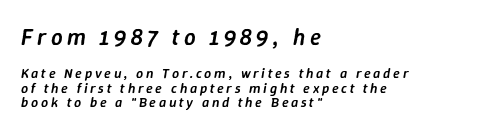
The image shows 23 px text type, italic (leaning right); set left-aligned, tight line spacing (1.04x), not underlined; the first (top) block is 1.64x larger.
